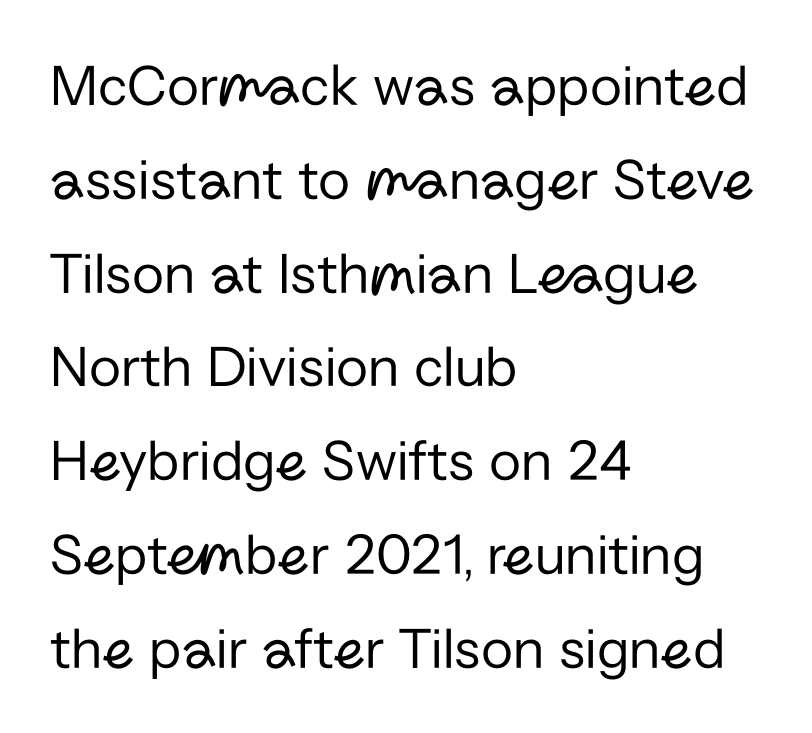
The image shows 59 px regular-weight sans-serif type, upright; set left-aligned, normal line spacing (1.59x), normal letter spacing, not underlined; low stroke contrast and a medium x-height.
